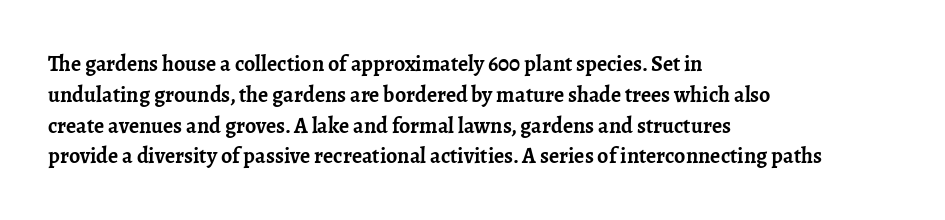
No italicization has been applied; the sample stays upright. The line-height multiplier appears to be the usual default. The face used here has the dense, thick strokes of a bold. Clear beneath every line of the passage. Each word holds together tightly as a unit, with standard inter-letter gaps. The typesetter chose a ragged-right arrangement here.
